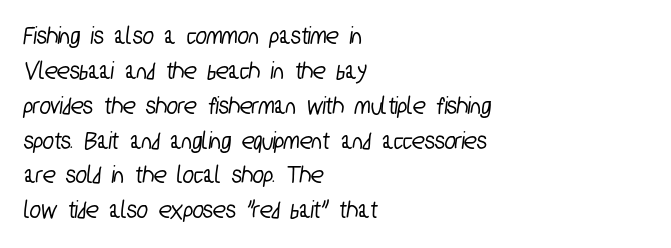
The image shows 26 px text type; set left-aligned, normal line spacing (1.34x), normal letter spacing, not underlined.
